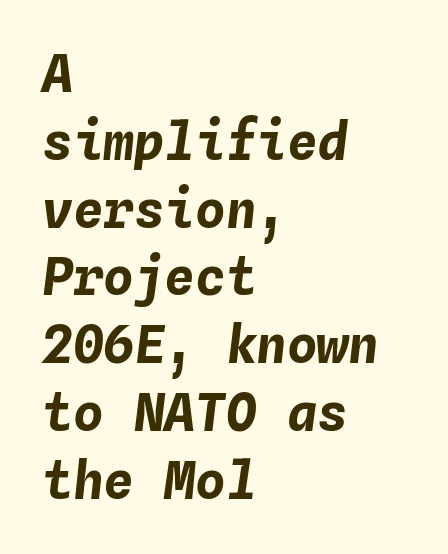
{"italic": "yes", "lean": "right", "slant_degrees": 4, "bold": "yes", "weight": "bold", "width": "normal", "stroke_contrast": "low", "x_height": "medium", "monospaced": "yes", "underline": "no", "align": "left", "line_spacing": "normal", "line_spacing_ratio": 1.33, "letter_spacing": "normal", "letter_spacing_em": 0.0, "glyph_px": 51}
